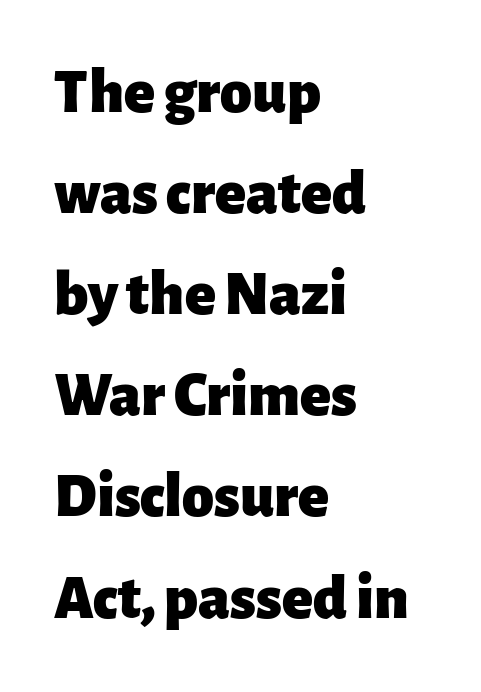
No feet cap the strokes, marking this as sans-serif type. These lines sit exactly where default settings would place them. Character widths vary here, with narrow letters taking less room than wide ones. Strong, thick strokes mark this as bold type. The string is rendered with underlining switched off.
